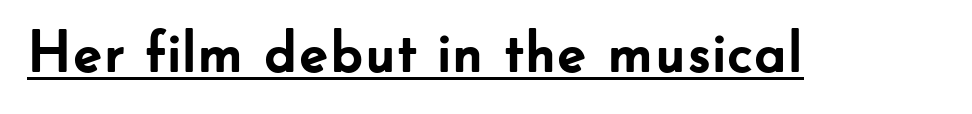
The image shows 59 px semibold sans-serif type, upright; set normal letter spacing, underlined; low stroke contrast and a small x-height.
